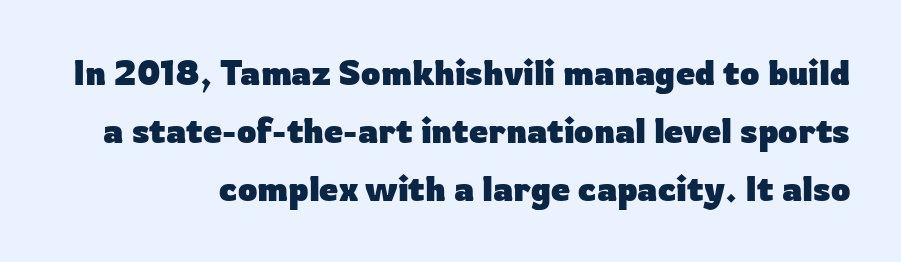
{"serif": "no", "italic": "no", "bold": "yes", "weight": "heavy", "width": "normal", "stroke_contrast": "low", "x_height": "medium", "monospaced": "no", "underline": "no", "line_spacing_ratio": 1.71, "letter_spacing": "normal", "letter_spacing_em": 0.0, "glyph_px": 34}
